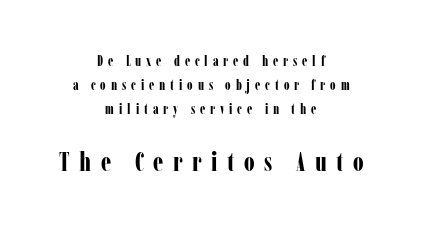
Q: Is the text bold? A: Yes.
Q: Is the text italic (slanted)? A: No, it is upright.
Q: Is the text underlined? A: No.
Q: How is the paragraph aligned? A: Centered.
Q: Is the spacing between letters normal or unusually wide? A: Unusually wide.
Q: Which block of text is set in a larger size, the first (top) or the second (bottom)? A: The second (bottom) one.
